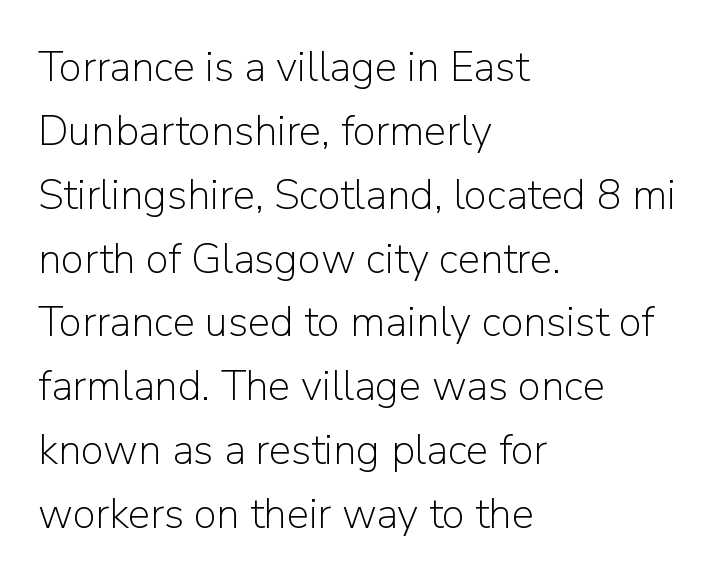
{"serif": "no", "italic": "no", "bold": "no", "weight": "light", "width": "normal", "stroke_contrast": "low", "x_height": "medium", "monospaced": "no", "underline": "no", "align": "left", "line_spacing": "normal", "line_spacing_ratio": 1.52, "letter_spacing": "normal", "letter_spacing_em": 0.0, "glyph_px": 42}
